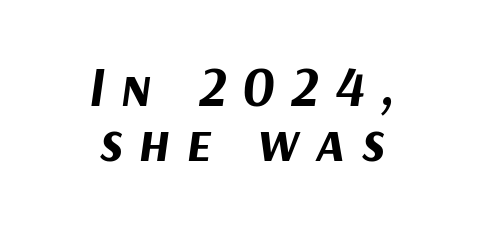
The image shows 57 px bold type, italic (leaning right); set centered, tight line spacing (0.97x), unusually wide letter spacing (+0.28 em), not underlined; medium stroke contrast and a medium x-height.
